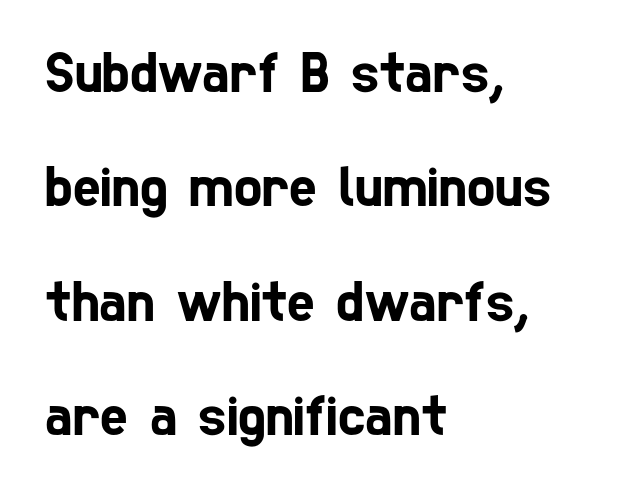
Typeset ragged right — the left edge is the straight one. Underline: absent. Students, observe: this is what heavily led, spacious text looks like. Nothing unusual about the tracking: characters are spaced as the font intends. Are there feet on the stems? There aren't — it's a sans. These lines are rendered in a variable-pitch font.
